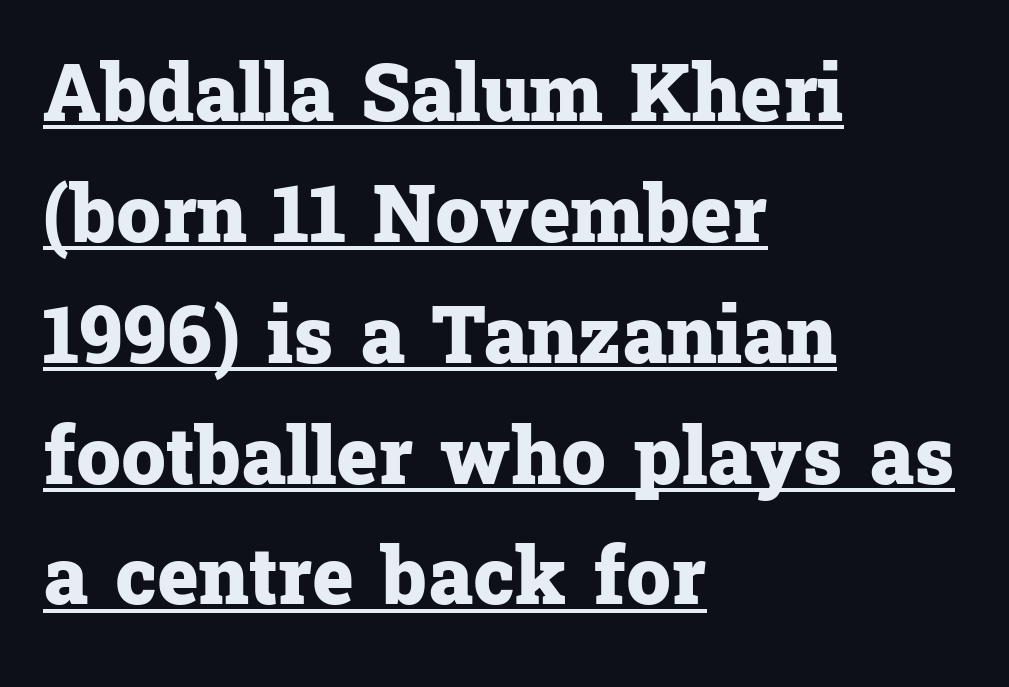
Does the type have serifs? Yes, each stem ends in a small foot. The passage shown is typed in a proportional face where columns would drift. The rendering anchors every line to the left-hand side. On the weight axis this lands at bold, roughly 700.
